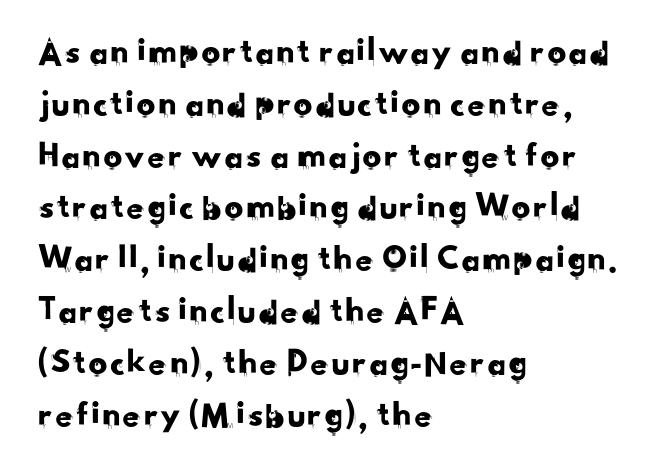
Q: Is the typeface a serif or a sans-serif typeface? A: Sans-serif.
Q: Is the text underlined? A: No.
Q: How is the paragraph aligned? A: Left-aligned.
Q: Is the spacing between letters normal or unusually wide? A: Normal.
Q: Is the spacing between lines tight, normal or loose? A: Normal.
Q: Width (condensed, normal, or wide)? A: Normal.
Q: Stroke contrast? A: Low.
Q: x-height? A: Small.
Q: Monospaced? A: No.
